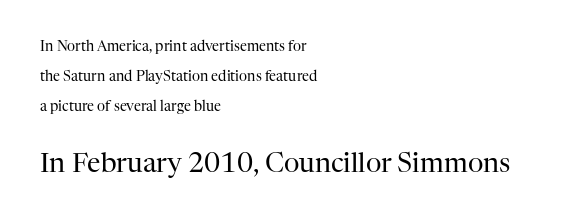
Q: Is the text bold? A: No.
Q: Is the text italic (slanted)? A: No, it is upright.
Q: Is the text underlined? A: No.
Q: How is the paragraph aligned? A: Left-aligned.
Q: Is the spacing between letters normal or unusually wide? A: Normal.
Q: Is the spacing between lines tight, normal or loose? A: Loose.
Q: Which block of text is set in a larger size, the first (top) or the second (bottom)? A: The second (bottom) one.
